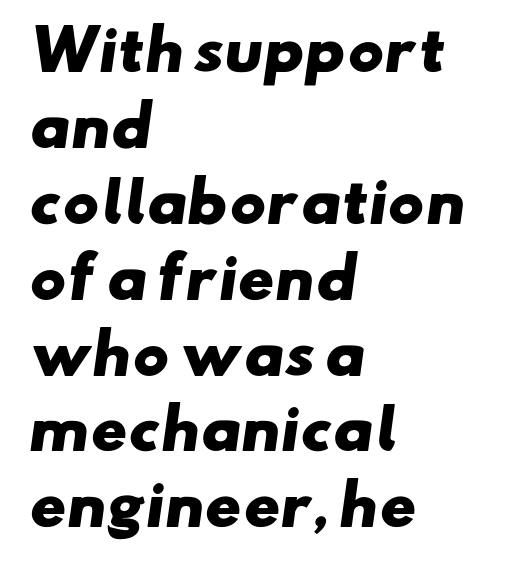
The image shows 55 px heavy, wide sans-serif type; set left-aligned, normal line spacing (1.38x), normal letter spacing, not underlined; low stroke contrast and a small x-height.
